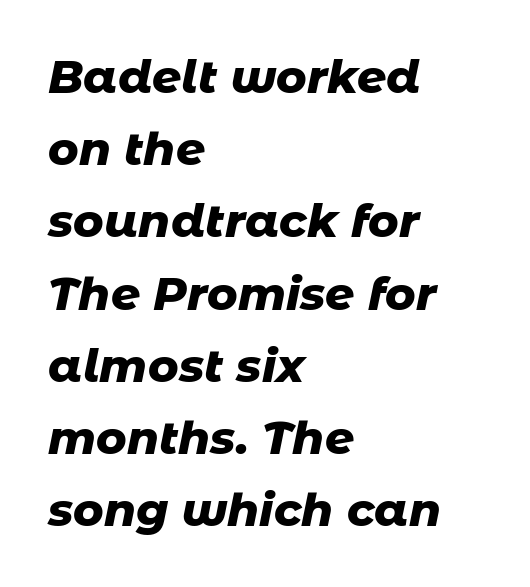
{"italic": "yes", "lean": "right", "slant_degrees": 11, "bold": "yes", "weight": "heavy", "width": "normal", "stroke_contrast": "low", "x_height": "medium", "monospaced": "no", "underline": "no", "align": "left", "line_spacing": "normal", "line_spacing_ratio": 1.57, "letter_spacing": "normal", "letter_spacing_em": 0.0, "glyph_px": 46}
